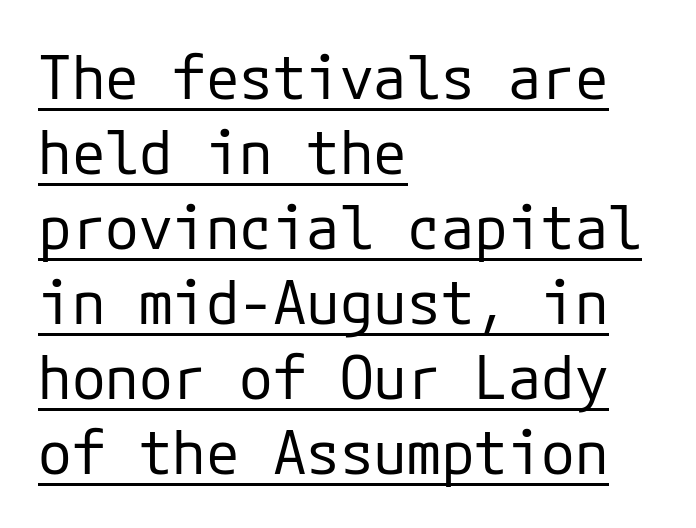
Q: Is the text bold? A: No.
Q: Is the text italic (slanted)? A: No, it is upright.
Q: Is the typeface a serif or a sans-serif typeface? A: Sans-serif.
Q: Is the text underlined? A: Yes.
Q: How is the paragraph aligned? A: Left-aligned.
Q: Is the spacing between letters normal or unusually wide? A: Normal.
Q: Width (condensed, normal, or wide)? A: Normal.
Q: Stroke contrast? A: Low.
Q: x-height? A: Medium.
